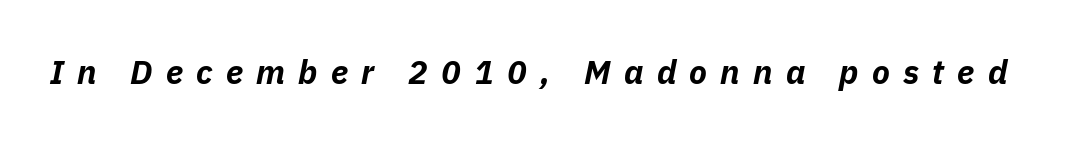
These words are printed bold, with thick strokes throughout. Observe the wide spacing: letters keep a clear distance from each other. The passage shown is typed in a proportional face where columns would drift. Emphasis-style slanted type is in use. The string is rendered with underlining switched off.
